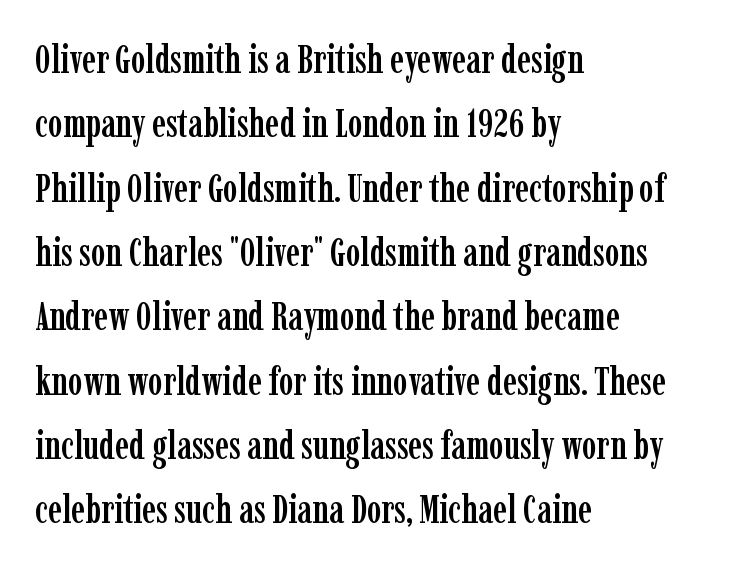
In terms of posture, this sample is upright. Type style note: has serifs. Caption: multi-line text, flush left, ragged right. If you measured baseline to baseline, you'd find a middling distance. A bare baseline throughout the passage.
